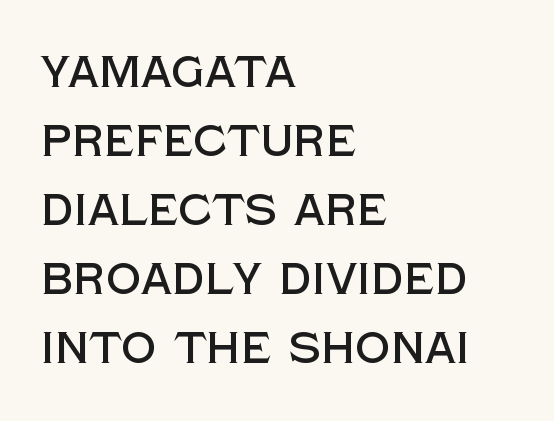
Compared with typical body copy, the letter spacing here is the same. This sample is left-justified, so line endings fall wherever the words run out. The zone under the glyphs is completely vacant. In terms of leading, this rendering sits right in the middle. These lines are rendered in a variable-pitch font. Serif or sans? Sans — the stroke terminals are bare.
